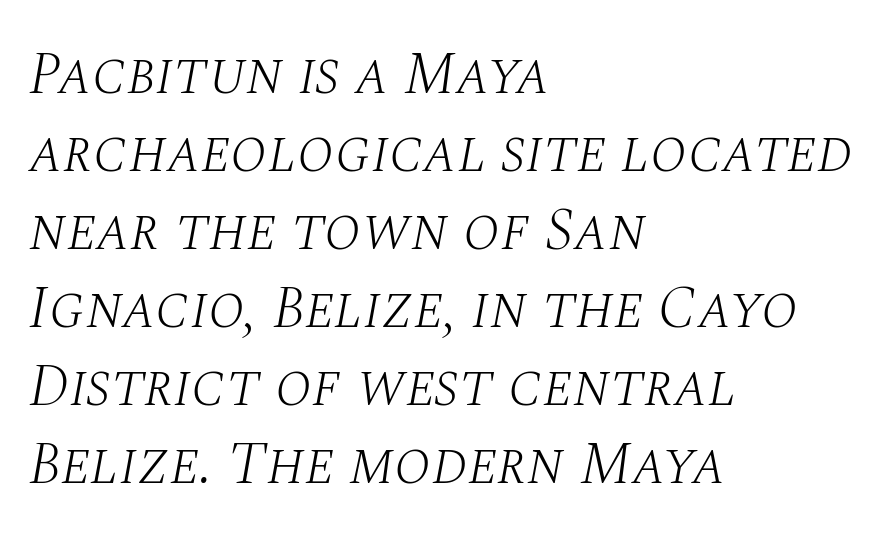
Q: Is the text bold? A: No.
Q: Is the text italic (slanted)? A: Yes, it leans right by about 10 degrees.
Q: Is the typeface a serif or a sans-serif typeface? A: Serif.
Q: Is the text underlined? A: No.
Q: How is the paragraph aligned? A: Left-aligned.
Q: Is the spacing between letters normal or unusually wide? A: Normal.
Q: Is the spacing between lines tight, normal or loose? A: Normal.
Q: Width (condensed, normal, or wide)? A: Normal.
Q: Stroke contrast? A: Medium.
Q: x-height? A: Large.
Q: Monospaced? A: No.
